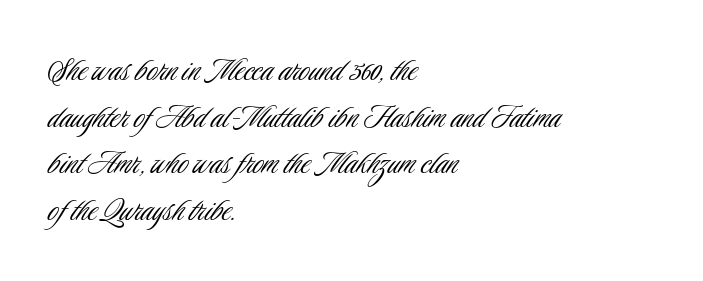
Q: Is the text bold? A: No.
Q: Is the text italic (slanted)? A: Yes.
Q: Is the typeface a serif or a sans-serif typeface? A: Sans-serif.
Q: Is the text underlined? A: No.
Q: How is the paragraph aligned? A: Left-aligned.
Q: Is the spacing between letters normal or unusually wide? A: Normal.
Q: Is the spacing between lines tight, normal or loose? A: Normal.
Q: Width (condensed, normal, or wide)? A: Condensed.
Q: Stroke contrast? A: Low.
Q: x-height? A: Small.
Q: Monospaced? A: No.
